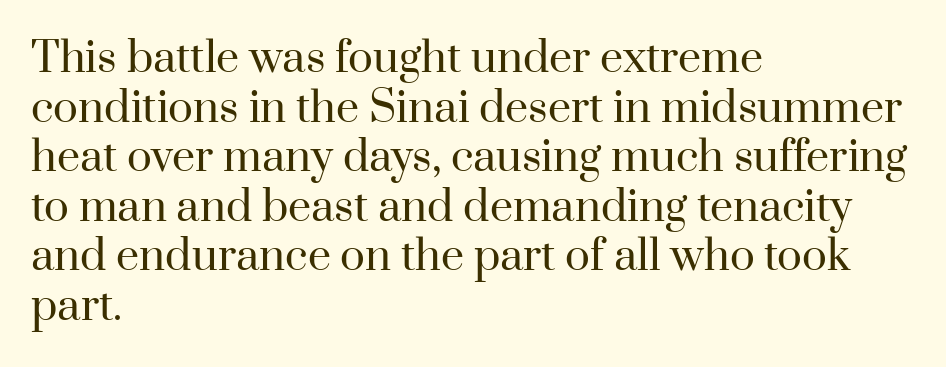
{"serif": "yes", "italic": "no", "bold": "no", "weight": "regular", "width": "normal", "stroke_contrast": "high", "x_height": "small", "monospaced": "no", "underline": "no", "align": "left", "line_spacing_ratio": 1.21, "letter_spacing": "normal", "letter_spacing_em": 0.0, "glyph_px": 41}
